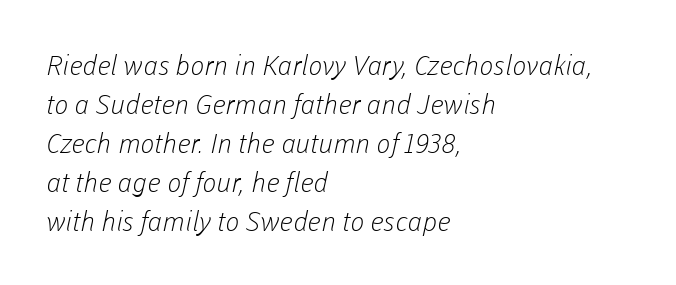
How are the letters spaced? Ordinarily, with no added tracking. Rows of type keep a routine distance in the vertical direction. No extra ink here — the face is not bold. Left-aligned paragraph, ragged on the right. The strip under each line holds only bare page.
